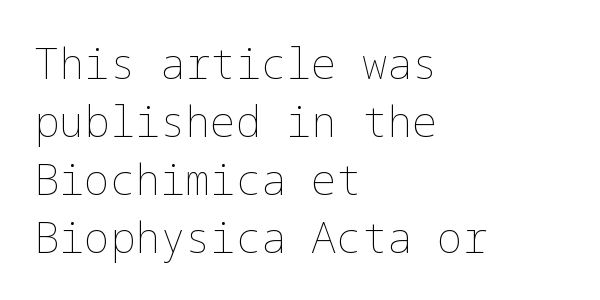
{"italic": "no", "bold": "no", "weight": "thin", "width": "normal", "stroke_contrast": "low", "x_height": "medium", "underline": "no", "align": "left", "line_spacing": "normal", "line_spacing_ratio": 1.38, "letter_spacing": "normal", "letter_spacing_em": 0.0, "glyph_px": 42}
